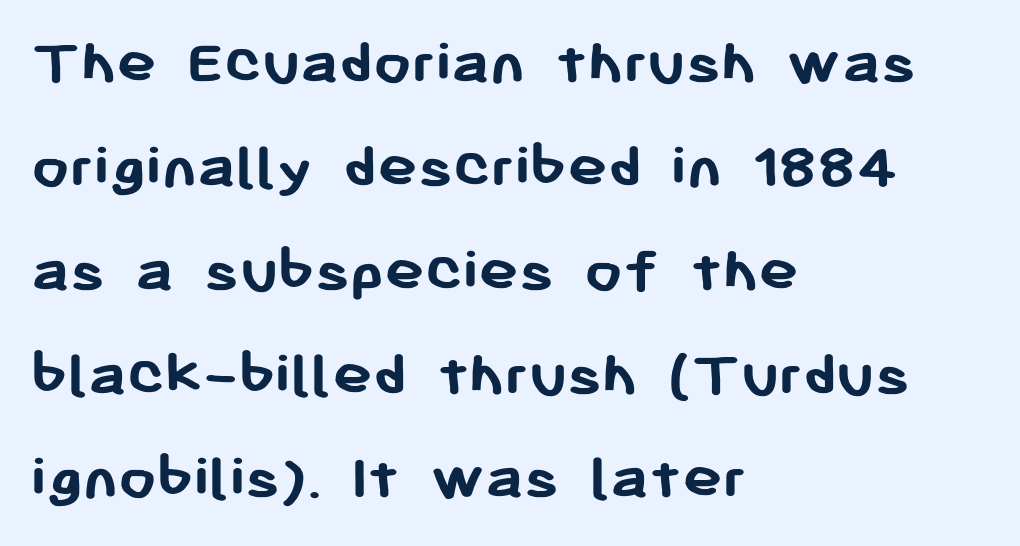
Visually the block forms a straight wall on the left and a jagged coastline on the right. Weight: bold. Honestly, the letter spacing is just normal — you wouldn't notice it. Varying glyph widths throughout — classic text-font behaviour. Look at the bottom of the vertical strokes: they stop flat, with no serifs. Anything drawn beneath the words? Only blank space.
